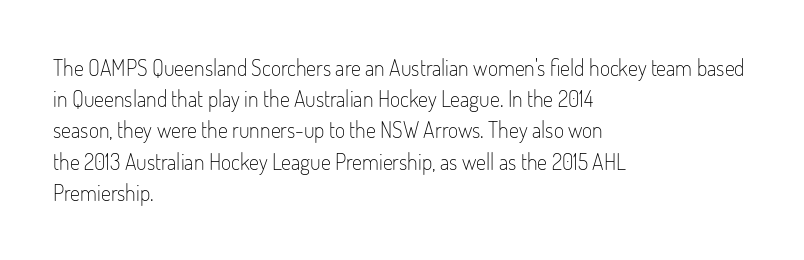
{"italic": "no", "bold": "no", "underline": "no", "align": "left", "line_spacing": "normal", "line_spacing_ratio": 1.42, "letter_spacing": "normal", "letter_spacing_em": 0.0, "glyph_px": 22}
